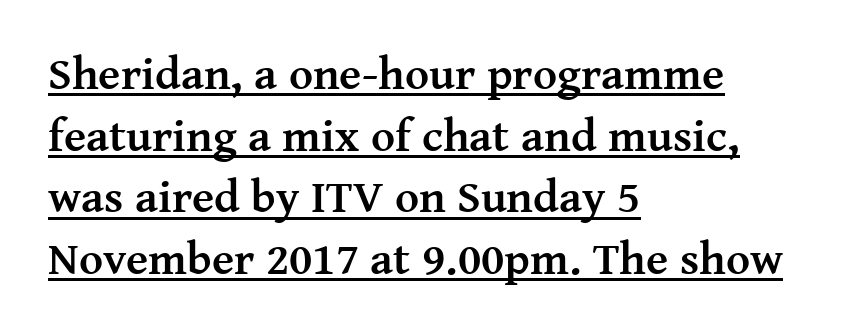
The face used here is proportionally spaced, like ordinary book or web type. Typesetter's note: full bold, strokes at maximum text heaviness. The rendering uses the underline text-decoration. Evenly set lines give the paragraph a standard silhouette. Unlike a clean sans, this face finishes its strokes with serifs. The specimen reads as upright at a glance.
